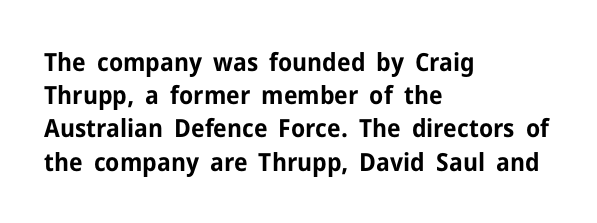
{"italic": "no", "bold": "yes", "underline": "no", "align": "left", "line_spacing": "normal", "line_spacing_ratio": 1.33, "letter_spacing": "normal", "letter_spacing_em": 0.0, "glyph_px": 25}
